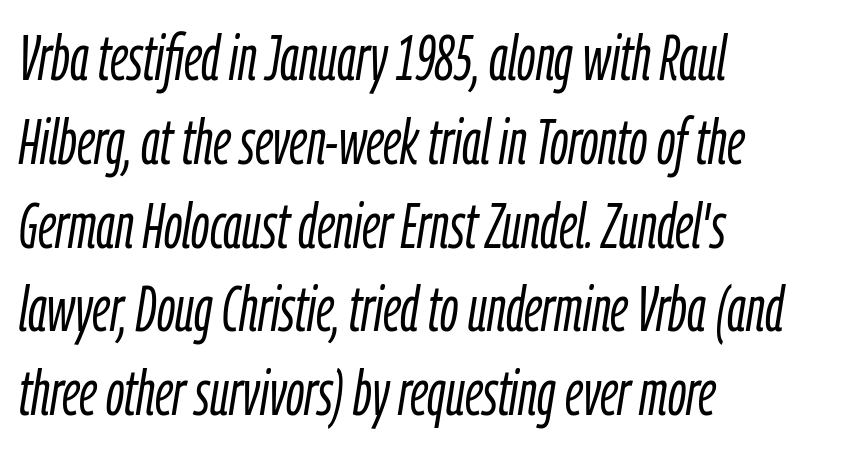
The image shows 63 px light, condensed type, italic (leaning right); set left-aligned, normal line spacing (1.33x), normal letter spacing, not underlined; low stroke contrast and a medium x-height.
